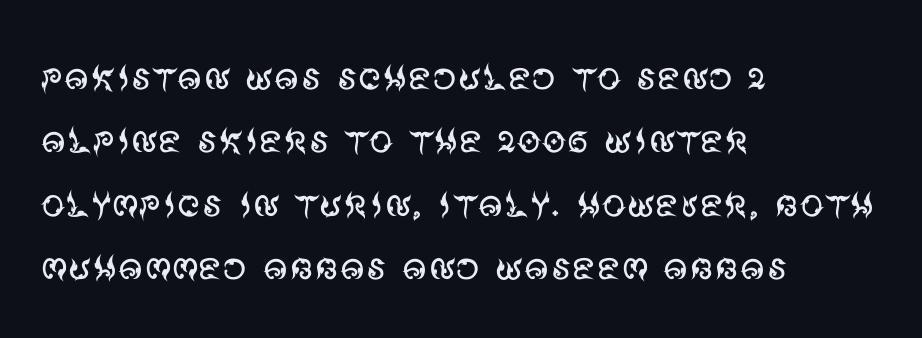
{"serif": "no", "italic": "no", "bold": "no", "weight": "regular", "width": "normal", "stroke_contrast": "medium", "x_height": "large", "monospaced": "no", "underline": "no", "align": "left", "line_spacing": "normal", "line_spacing_ratio": 1.32, "letter_spacing": "normal", "letter_spacing_em": 0.0, "glyph_px": 48}
